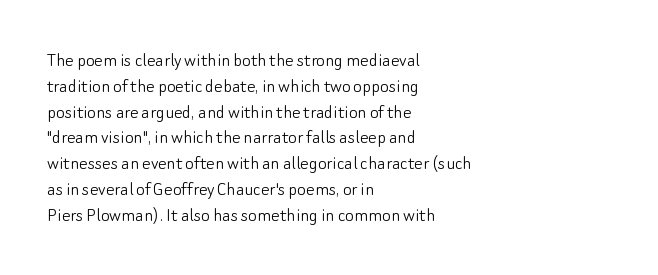
The image shows 21 px text type, upright; set left-aligned, line spacing 1.23x, normal letter spacing, not underlined.
